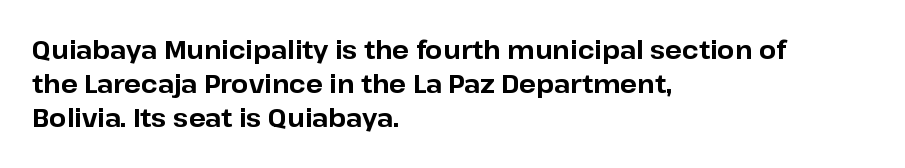
Q: Is the text bold? A: Yes.
Q: Is the text italic (slanted)? A: No, it is upright.
Q: Is the text underlined? A: No.
Q: How is the paragraph aligned? A: Left-aligned.
Q: Is the spacing between letters normal or unusually wide? A: Normal.
Q: Is the spacing between lines tight, normal or loose? A: Normal.
